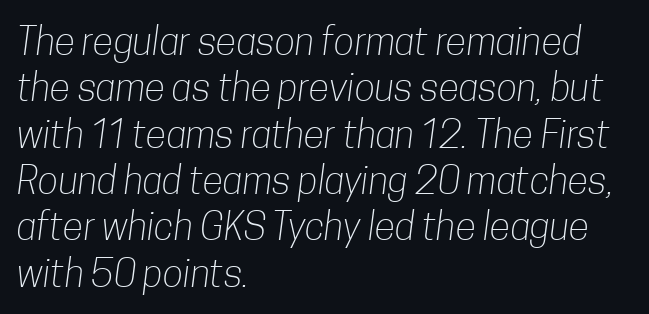
The image shows 38 px light, condensed sans-serif type; set left-aligned, line spacing 1.22x, normal letter spacing, not underlined; low stroke contrast and a medium x-height.
